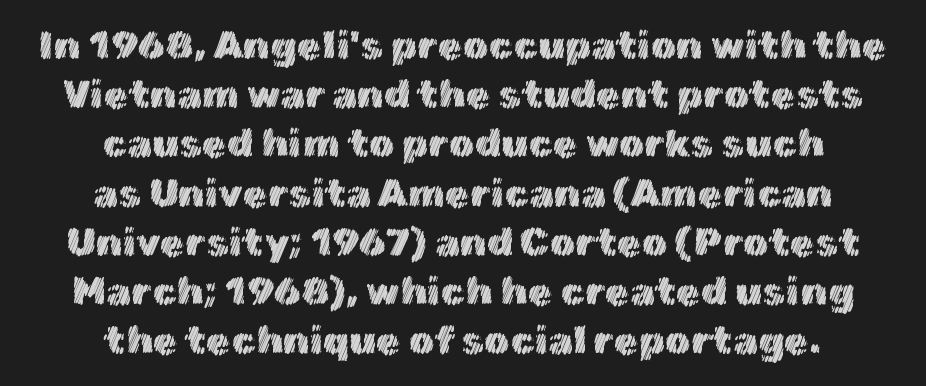
Q: Is the text italic (slanted)? A: No, it is upright.
Q: Is the text underlined? A: No.
Q: How is the paragraph aligned? A: Centered.
Q: Is the spacing between letters normal or unusually wide? A: Normal.
Q: Width (condensed, normal, or wide)? A: Normal.
Q: x-height? A: Medium.
Q: Monospaced? A: No.
